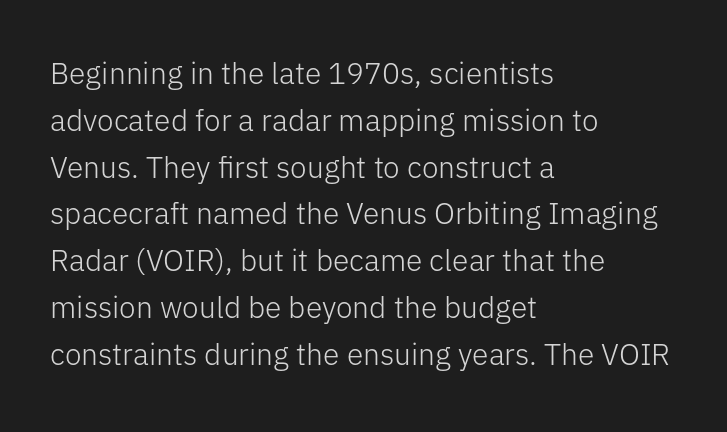
No italicization has been applied; the sample stays upright. Typographically, this falls in the sans-serif category. Plain, unruled lines of type. No heavy texture on the line: the type isn't bold.
